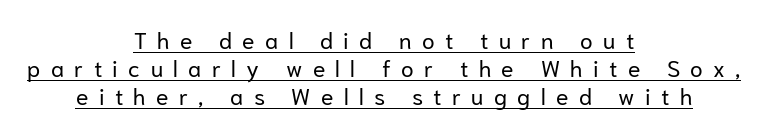
Each line of the rendering has a horizontal stroke beneath the glyphs. Italic? Not at all — the glyphs are vertical. The rendering positions every line midway between the sides. Weight: regular or lighter. Between one letter and the next there's a generous, obvious gap.
